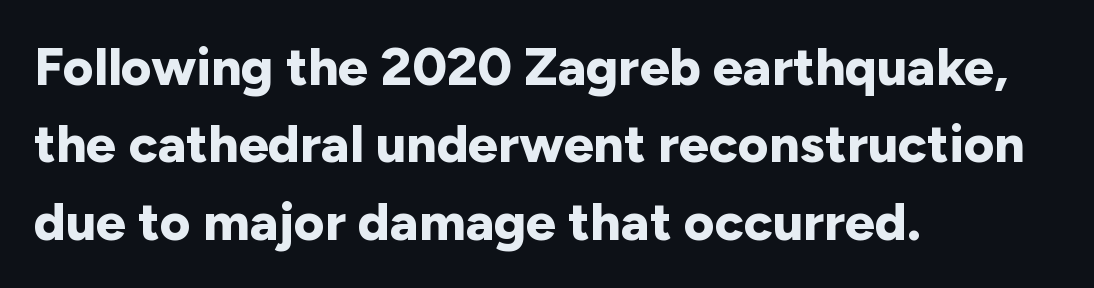
The image shows 53 px bold sans-serif type, upright; set left-aligned, normal line spacing (1.46x), normal letter spacing, not underlined; low stroke contrast and a medium x-height.
